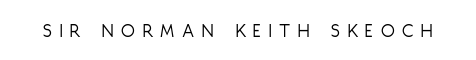
Q: Is the text bold? A: No.
Q: Is the text italic (slanted)? A: No, it is upright.
Q: Is the text underlined? A: No.
Q: Is the spacing between letters normal or unusually wide? A: Unusually wide.
